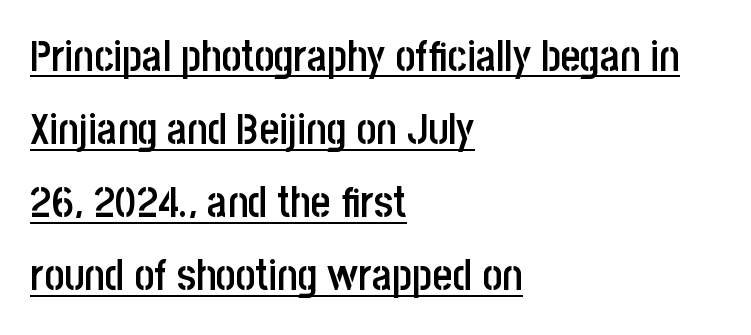
{"serif": "no", "italic": "no", "bold": "semi", "weight": "semibold", "width": "condensed", "stroke_contrast": "low", "x_height": "large", "monospaced": "no", "underline": "yes", "align": "left", "line_spacing": "normal", "line_spacing_ratio": 1.7, "letter_spacing": "normal", "letter_spacing_em": 0.0, "glyph_px": 43}
